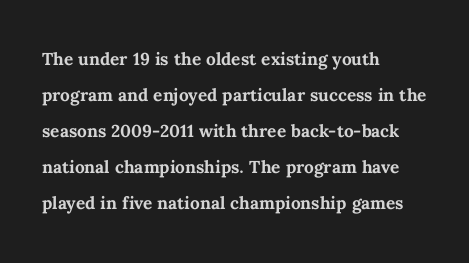
The line-height multiplier appears to be the usual default. Plain, unruled lines of type. The type is set solid horizontally, with unmodified tracking. Horizontal alignment here is leftward, the default for most running prose. Does the weight exceed regular? Yes, all the way to bold.
